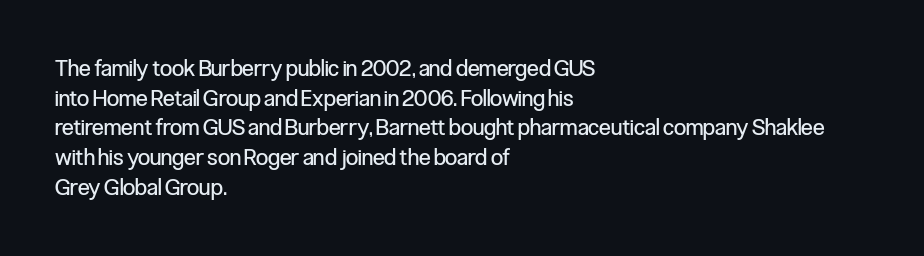
Unmarked baselines from the first word to the last. The designer left line spacing at the default. The rendering anchors every line to the left-hand side. The gaps between neighbouring characters are ordinary and unremarkable. The type sits square on the baseline with zero lean.
